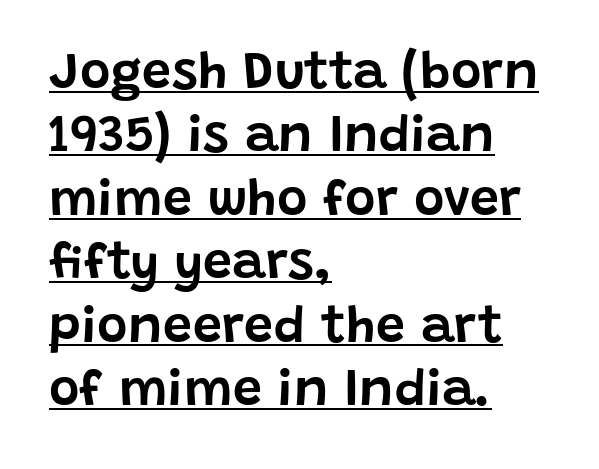
Q: Is the text italic (slanted)? A: No, it is upright.
Q: Is the typeface a serif or a sans-serif typeface? A: Sans-serif.
Q: Is the text underlined? A: Yes.
Q: How is the paragraph aligned? A: Left-aligned.
Q: Is the spacing between letters normal or unusually wide? A: Normal.
Q: Width (condensed, normal, or wide)? A: Normal.
Q: Stroke contrast? A: Low.
Q: x-height? A: Large.
Q: Monospaced? A: No.
